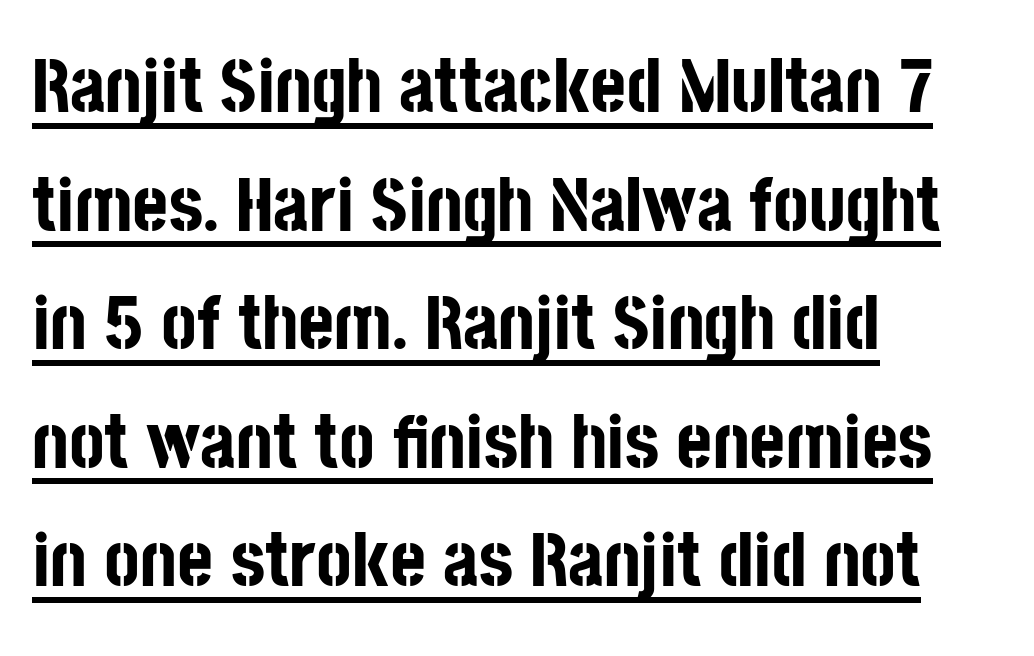
{"serif": "no", "italic": "no", "bold": "yes", "weight": "bold", "width": "condensed", "stroke_contrast": "low", "x_height": "large", "monospaced": "no", "underline": "yes", "align": "left", "line_spacing": "normal", "line_spacing_ratio": 1.54, "letter_spacing": "normal", "letter_spacing_em": 0.0, "glyph_px": 77}
